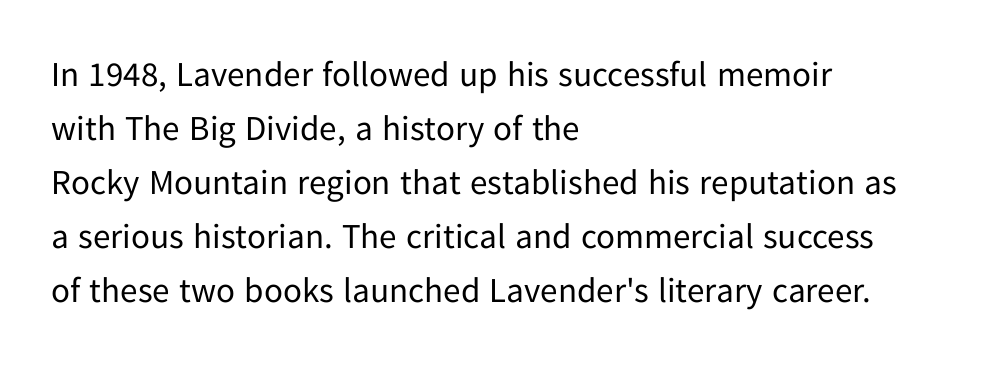
{"serif": "no", "italic": "no", "bold": "no", "weight": "regular", "width": "normal", "stroke_contrast": "low", "x_height": "medium", "monospaced": "no", "underline": "no", "align": "left", "line_spacing": "normal", "line_spacing_ratio": 1.54, "letter_spacing": "normal", "letter_spacing_em": 0.0, "glyph_px": 35}
